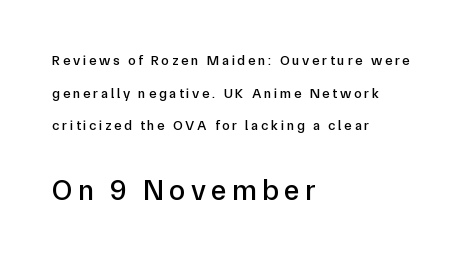
The image shows 29 px sans-serif type, upright; set left-aligned, loose line spacing (2.33x), not underlined; the second (bottom) block is 2.07x larger; low stroke contrast and a medium x-height.
